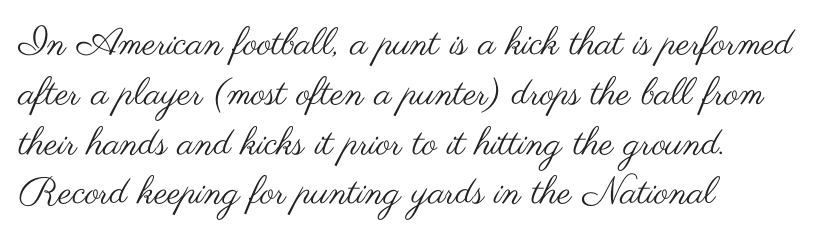
{"serif": "no", "bold": "no", "weight": "regular", "width": "wide", "stroke_contrast": "medium", "x_height": "small", "monospaced": "no", "underline": "no", "align": "left", "line_spacing": "normal", "line_spacing_ratio": 1.31, "letter_spacing": "normal", "letter_spacing_em": 0.0, "glyph_px": 38}
